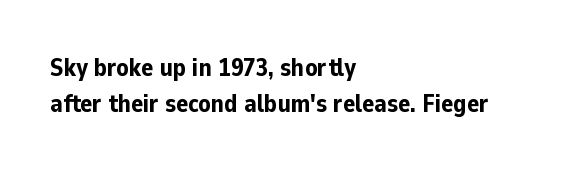
The image shows 25 px bold type, upright; set left-aligned, normal line spacing (1.46x), normal letter spacing, not underlined.
